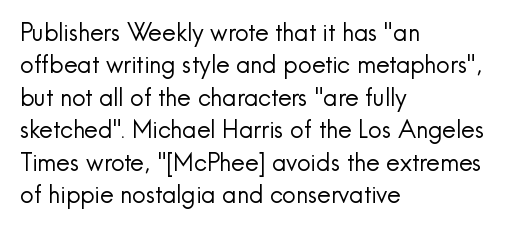
The image shows 24 px text type, upright; set left-aligned, normal line spacing (1.35x), normal letter spacing, not underlined.
